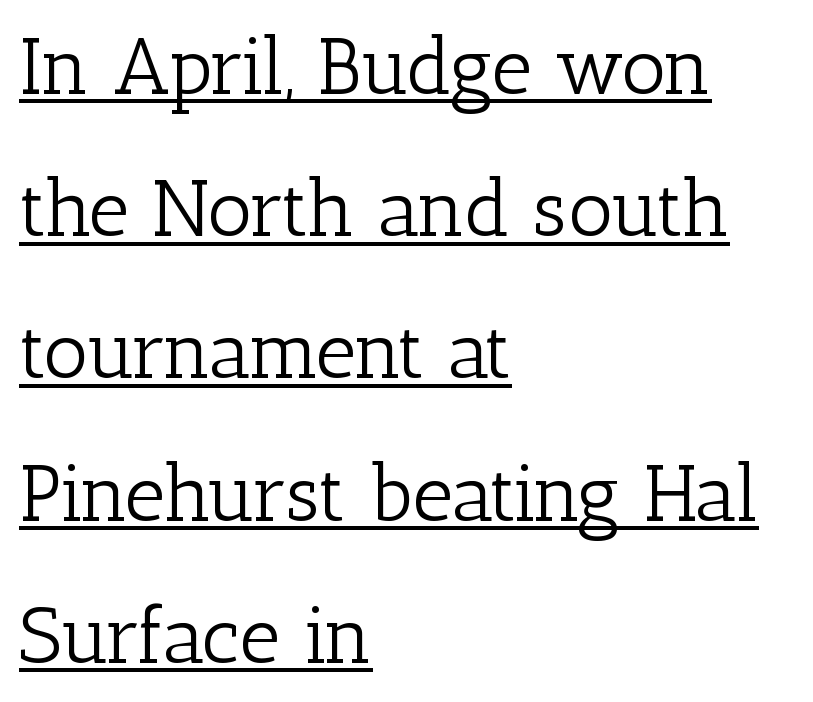
{"serif": "yes", "italic": "no", "bold": "no", "weight": "light", "width": "normal", "stroke_contrast": "low", "x_height": "medium", "monospaced": "no", "underline": "yes", "align": "left", "line_spacing_ratio": 1.8, "letter_spacing": "normal", "letter_spacing_em": 0.0, "glyph_px": 79}
